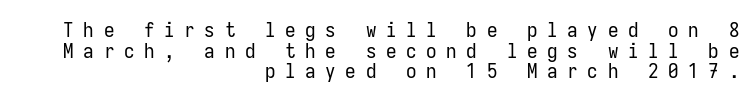
Q: Is the text bold? A: No.
Q: Is the text italic (slanted)? A: No, it is upright.
Q: Is the text underlined? A: No.
Q: How is the paragraph aligned? A: Right-aligned.
Q: Is the spacing between letters normal or unusually wide? A: Unusually wide.
Q: Is the spacing between lines tight, normal or loose? A: Tight.
